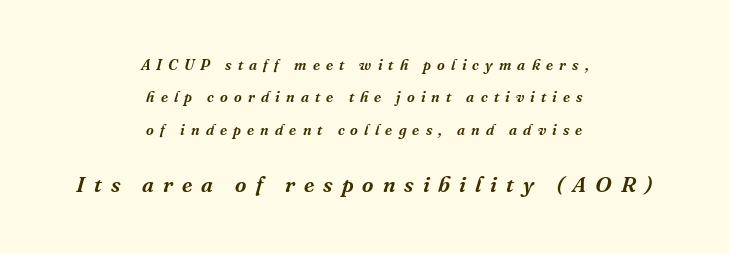
Q: Is the text italic (slanted)? A: Yes, it leans right by about 16 degrees.
Q: Is the text underlined? A: No.
Q: How is the paragraph aligned? A: Centered.
Q: Is the spacing between letters normal or unusually wide? A: Unusually wide.
Q: Is the spacing between lines tight, normal or loose? A: Loose.
Q: Which block of text is set in a larger size, the first (top) or the second (bottom)? A: The second (bottom) one.
